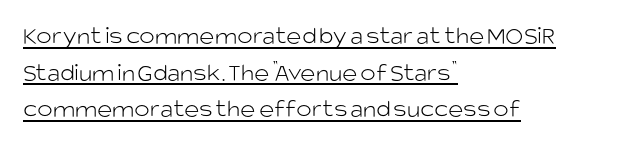
You can see a thin bar hugging the bottom of the glyphs. It's the straight-up-and-down kind of type. The typesetter chose a ragged-right arrangement here. In terms of letterspacing, this is plain default setting.
